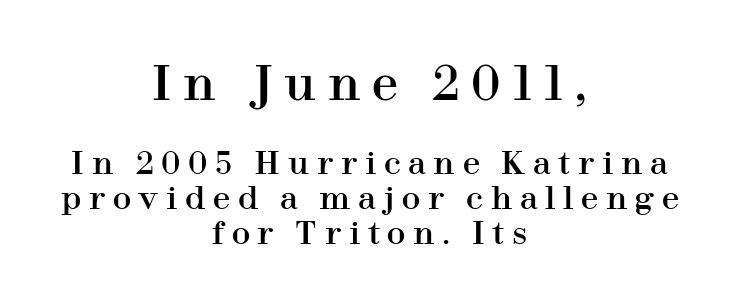
The image shows 47 px serif type, upright; set centered, tight line spacing (1.12x), unusually wide letter spacing (+0.25 em), not underlined; the first (top) block is 1.52x larger; high stroke contrast and a medium x-height.
